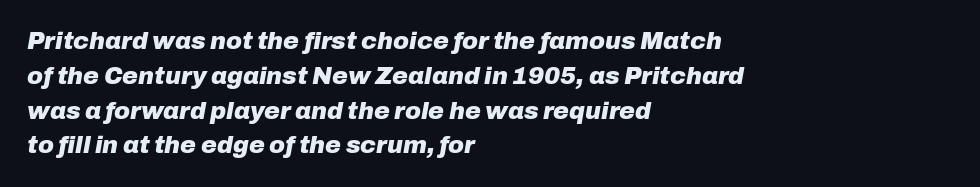
Q: Is the text bold? A: Yes.
Q: Is the text italic (slanted)? A: Yes, it leans right by about 10 degrees.
Q: Is the text underlined? A: No.
Q: How is the paragraph aligned? A: Left-aligned.
Q: Is the spacing between letters normal or unusually wide? A: Normal.
Q: Is the spacing between lines tight, normal or loose? A: Normal.
